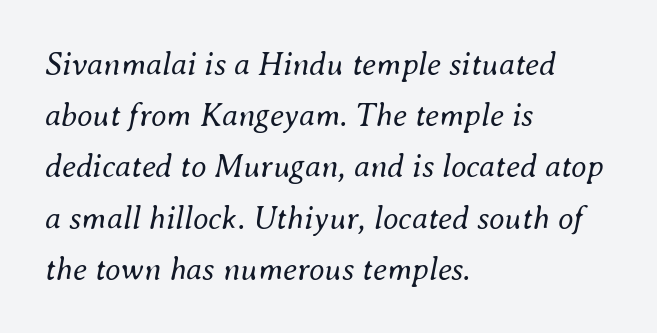
The image shows 32 px regular-weight type, italic (leaning right); set left-aligned, normal line spacing (1.6x), normal letter spacing, not underlined; medium stroke contrast and a small x-height.
